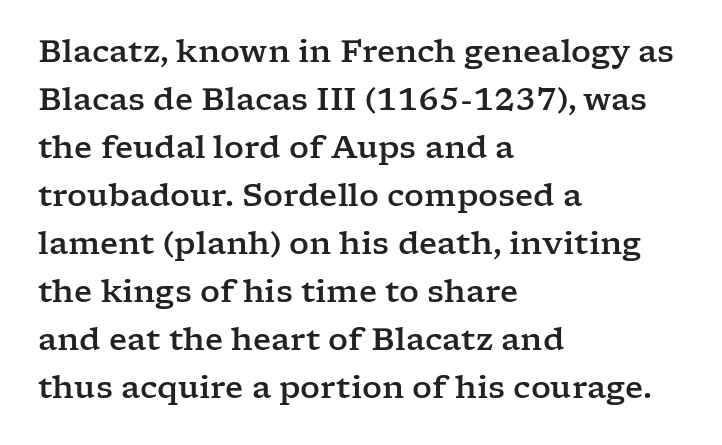
Q: Is the text italic (slanted)? A: No, it is upright.
Q: Is the typeface a serif or a sans-serif typeface? A: Serif.
Q: Is the text underlined? A: No.
Q: How is the paragraph aligned? A: Left-aligned.
Q: Is the spacing between letters normal or unusually wide? A: Normal.
Q: Is the spacing between lines tight, normal or loose? A: Normal.
Q: Width (condensed, normal, or wide)? A: Wide.
Q: Stroke contrast? A: Low.
Q: x-height? A: Medium.
Q: Monospaced? A: No.
